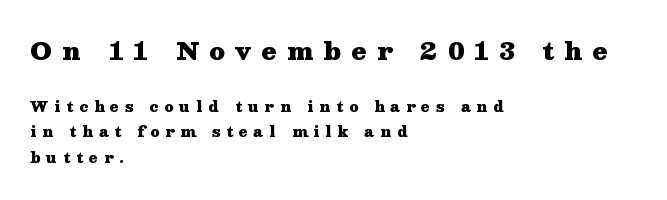
Q: Is the text bold? A: Yes.
Q: Is the text italic (slanted)? A: No, it is upright.
Q: Is the text underlined? A: No.
Q: How is the paragraph aligned? A: Left-aligned.
Q: Is the spacing between letters normal or unusually wide? A: Unusually wide.
Q: Which block of text is set in a larger size, the first (top) or the second (bottom)? A: The first (top) one.
